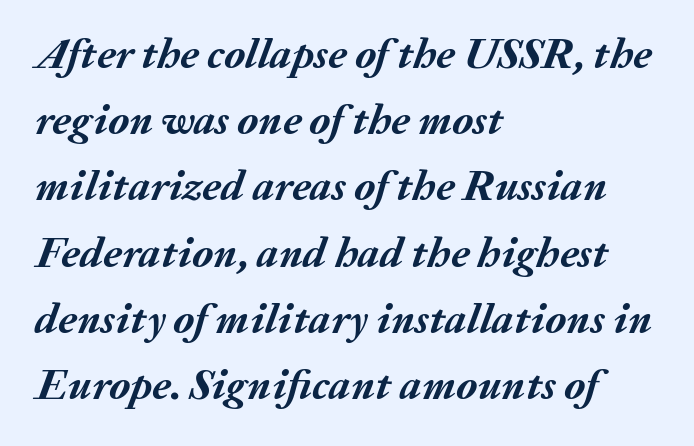
The image shows 43 px semibold type, italic (leaning right); set left-aligned, normal line spacing (1.54x), normal letter spacing, not underlined; medium stroke contrast and a medium x-height.
